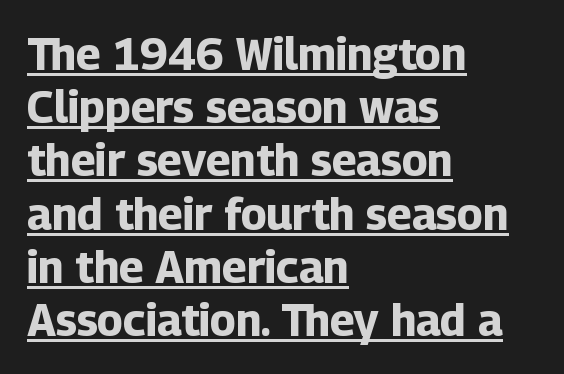
Q: Is the text bold? A: Yes.
Q: Is the text italic (slanted)? A: No, it is upright.
Q: Is the typeface a serif or a sans-serif typeface? A: Sans-serif.
Q: Is the text underlined? A: Yes.
Q: How is the paragraph aligned? A: Left-aligned.
Q: Is the spacing between letters normal or unusually wide? A: Normal.
Q: Width (condensed, normal, or wide)? A: Normal.
Q: Stroke contrast? A: Low.
Q: x-height? A: Medium.
Q: Monospaced? A: No.
